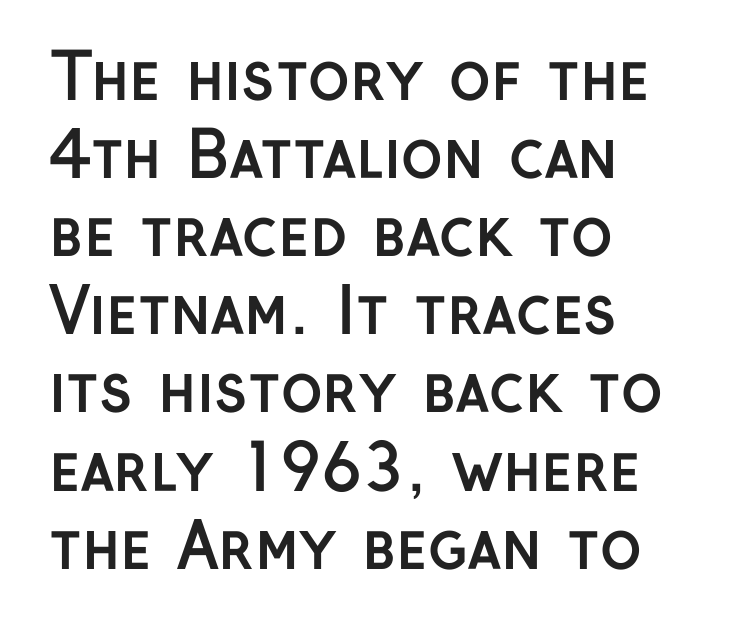
Grotesque or geometric, the face here clearly has no serifs. Left-aligned paragraph, ragged on the right. A dark, heavy texture on the line: the type is bold. Short note: letters normally spaced.
